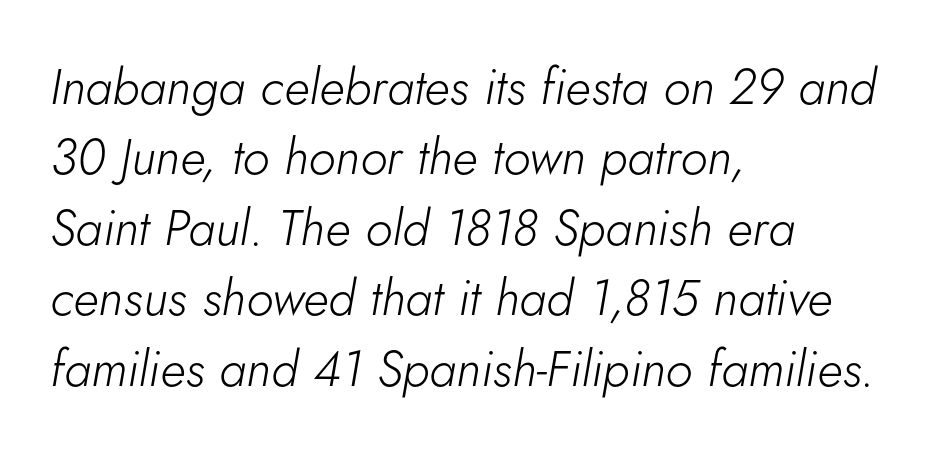
Q: Is the text bold? A: No.
Q: Is the text italic (slanted)? A: Yes, it leans right by about 5 degrees.
Q: Is the text underlined? A: No.
Q: How is the paragraph aligned? A: Left-aligned.
Q: Is the spacing between letters normal or unusually wide? A: Normal.
Q: Is the spacing between lines tight, normal or loose? A: Normal.
Q: Width (condensed, normal, or wide)? A: Normal.
Q: Stroke contrast? A: Low.
Q: x-height? A: Small.
Q: Monospaced? A: No.
